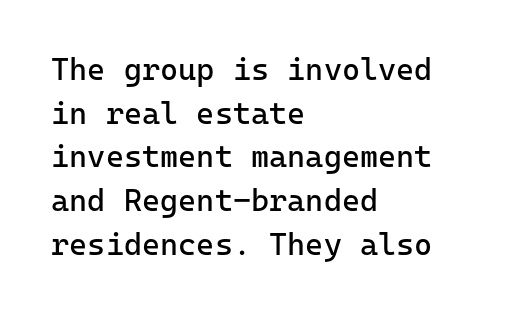
The font family rendered here belongs to the sans-serif group. Check under the words: just untouched page. Every character sits straight up, as roman type does. No heavy texture on the line: the type isn't bold. Which margin do the lines hug? The left one — the right edge is uneven.
